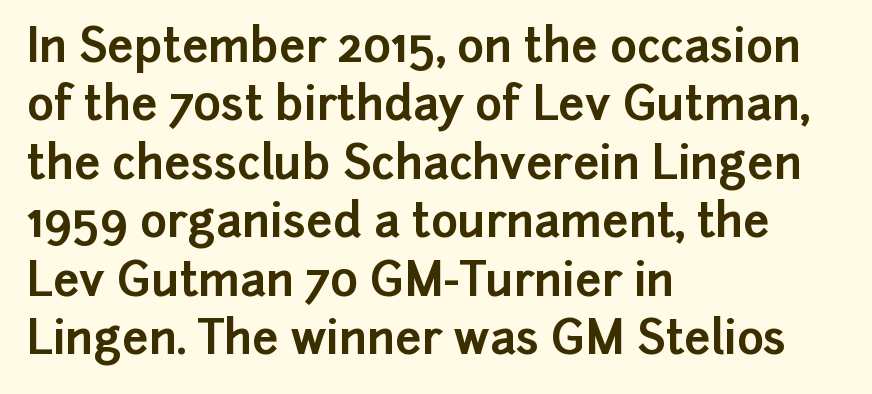
Q: Is the text bold? A: Yes.
Q: Is the text italic (slanted)? A: No, it is upright.
Q: Is the typeface a serif or a sans-serif typeface? A: Sans-serif.
Q: Is the text underlined? A: No.
Q: How is the paragraph aligned? A: Left-aligned.
Q: Is the spacing between letters normal or unusually wide? A: Normal.
Q: Is the spacing between lines tight, normal or loose? A: Normal.
Q: Width (condensed, normal, or wide)? A: Normal.
Q: Stroke contrast? A: Low.
Q: x-height? A: Medium.
Q: Monospaced? A: No.
